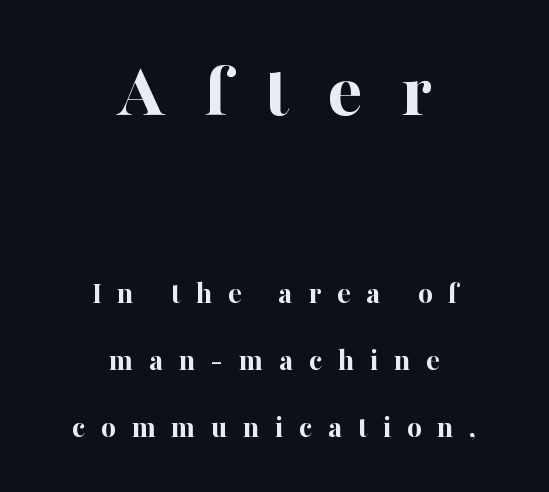
The lettering stays uniformly vertical, giving the passage a roman look. Alignment: centered. Every letter is thick-stroked: bold, no question. No word sits above an underline. What's the leading like? Stretched, with rows far apart.
